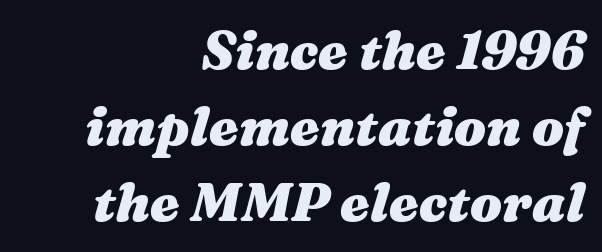
{"italic": "yes", "lean": "right", "slant_degrees": 16, "bold": "yes", "weight": "heavy", "width": "wide", "stroke_contrast": "medium", "x_height": "medium", "monospaced": "no", "underline": "no", "align": "right", "line_spacing": "normal", "line_spacing_ratio": 1.43, "letter_spacing": "normal", "letter_spacing_em": 0.0, "glyph_px": 53}
